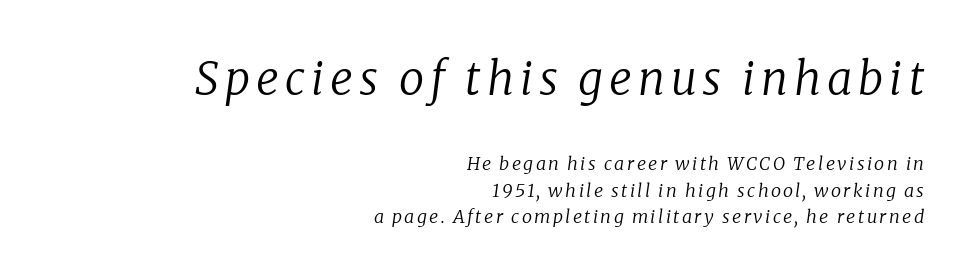
The passage shown is not underscored anywhere. The rendering shrinks the type as you move from the upper chunk to the lower. A typesetter would call this proportional, since set widths differ per character. Stems here are at most as thick as an everyday book face. The lettering tilts uniformly, giving the passage an italic look. Visually the block forms a straight wall on the right and a jagged coastline on the left.
